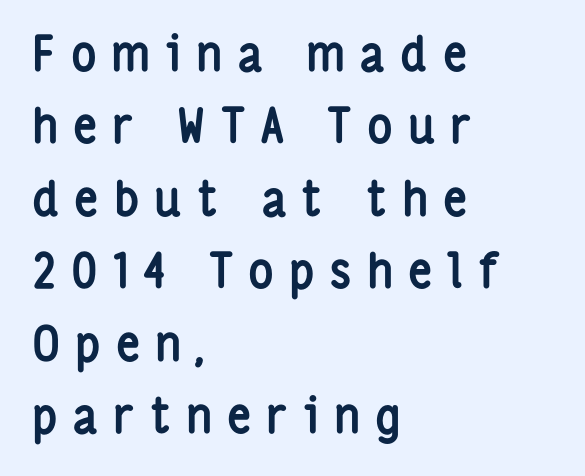
{"serif": "no", "italic": "no", "bold": "yes", "weight": "semibold", "width": "condensed", "stroke_contrast": "low", "x_height": "medium", "monospaced": "no", "underline": "no", "align": "left", "line_spacing": "normal", "line_spacing_ratio": 1.51, "letter_spacing": "wide", "letter_spacing_em": 0.31, "glyph_px": 48}
